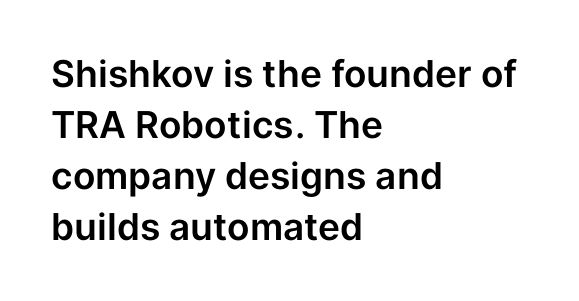
The image shows 37 px sans-serif type, upright; set left-aligned, normal line spacing (1.38x), normal letter spacing, not underlined; low stroke contrast and a medium x-height.
